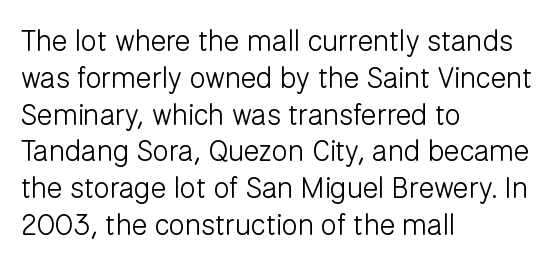
The image shows 29 px light sans-serif type, upright; set left-aligned, normal line spacing (1.27x), normal letter spacing, not underlined; low stroke contrast and a medium x-height.
